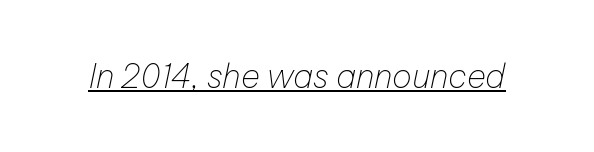
Q: Is the text bold? A: No.
Q: Is the text italic (slanted)? A: Yes, it leans right by about 12 degrees.
Q: Is the text underlined? A: Yes.
Q: Is the spacing between letters normal or unusually wide? A: Normal.
Q: Width (condensed, normal, or wide)? A: Normal.
Q: Stroke contrast? A: Low.
Q: x-height? A: Medium.
Q: Monospaced? A: No.
